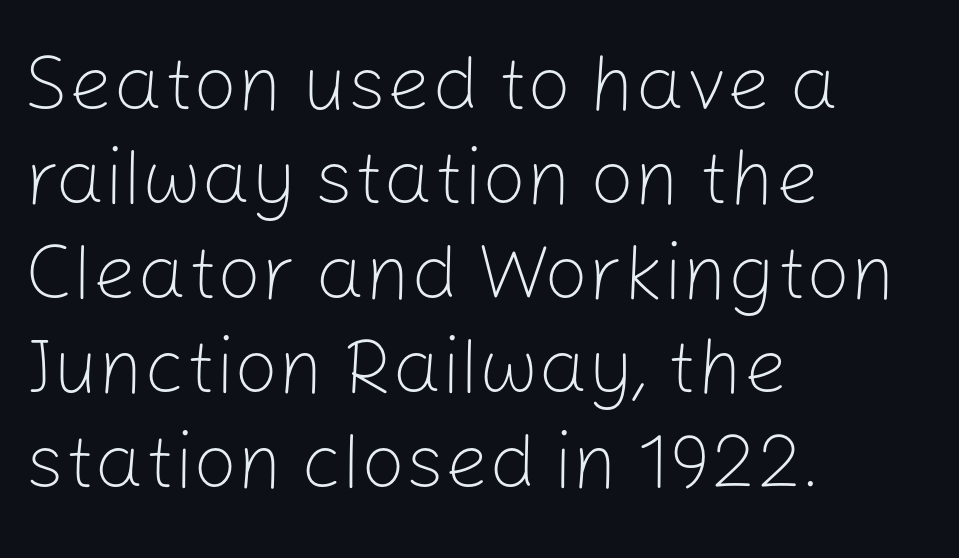
Q: Is the text bold? A: No.
Q: Is the text italic (slanted)? A: No, it is upright.
Q: Is the typeface a serif or a sans-serif typeface? A: Sans-serif.
Q: Is the text underlined? A: No.
Q: How is the paragraph aligned? A: Left-aligned.
Q: Is the spacing between letters normal or unusually wide? A: Normal.
Q: Width (condensed, normal, or wide)? A: Normal.
Q: Stroke contrast? A: Low.
Q: x-height? A: Medium.
Q: Monospaced? A: No.
